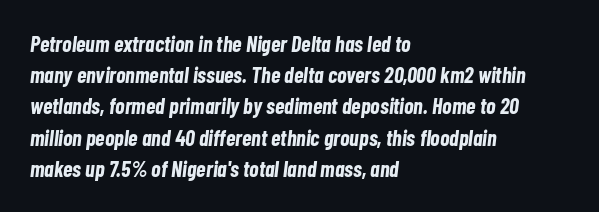
{"italic": "yes", "lean": "right", "slant_degrees": 7, "bold": "yes", "underline": "no", "align": "left", "line_spacing": "normal", "line_spacing_ratio": 1.42, "letter_spacing": "normal", "letter_spacing_em": 0.0, "glyph_px": 22}
